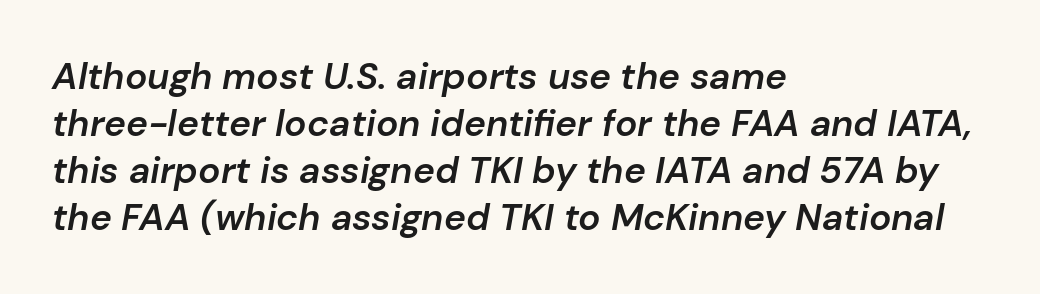
{"italic": "yes", "lean": "right", "slant_degrees": 10, "bold": "semi", "weight": "semibold", "width": "normal", "stroke_contrast": "low", "x_height": "medium", "monospaced": "no", "underline": "no", "align": "left", "line_spacing": "normal", "line_spacing_ratio": 1.27, "letter_spacing": "normal", "letter_spacing_em": 0.0, "glyph_px": 37}
